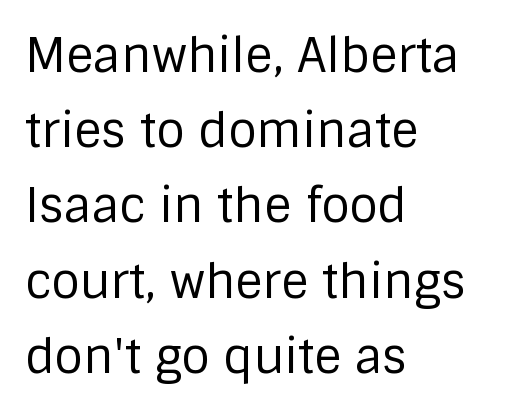
Q: Is the text bold? A: No.
Q: Is the text italic (slanted)? A: No, it is upright.
Q: Is the typeface a serif or a sans-serif typeface? A: Sans-serif.
Q: Is the text underlined? A: No.
Q: How is the paragraph aligned? A: Left-aligned.
Q: Is the spacing between letters normal or unusually wide? A: Normal.
Q: Is the spacing between lines tight, normal or loose? A: Normal.
Q: Width (condensed, normal, or wide)? A: Normal.
Q: Stroke contrast? A: Low.
Q: x-height? A: Large.
Q: Monospaced? A: No.
